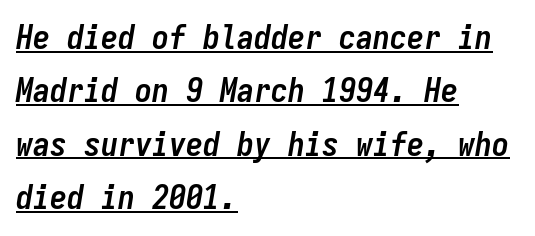
{"italic": "yes", "lean": "right", "slant_degrees": 9, "bold": "yes", "weight": "semibold", "width": "condensed", "stroke_contrast": "low", "x_height": "medium", "monospaced": "yes", "underline": "yes", "align": "left", "line_spacing": "normal", "line_spacing_ratio": 1.57, "letter_spacing": "normal", "letter_spacing_em": 0.0, "glyph_px": 34}
